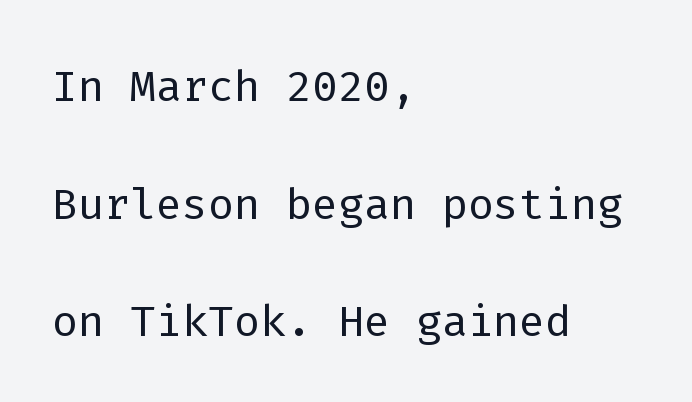
{"serif": "no", "italic": "no", "bold": "no", "weight": "light", "width": "normal", "stroke_contrast": "low", "x_height": "medium", "monospaced": "yes", "underline": "no", "align": "left", "line_spacing": "loose", "line_spacing_ratio": 1.93, "letter_spacing": "normal", "letter_spacing_em": 0.0, "glyph_px": 61}
